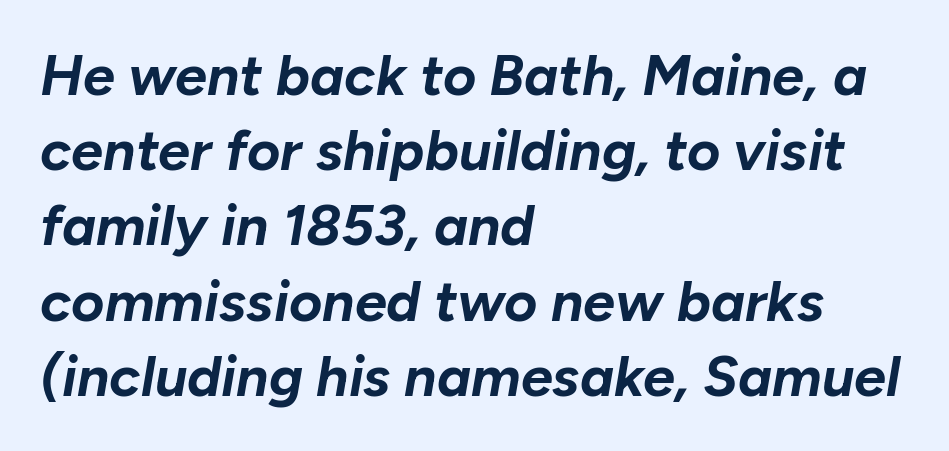
{"italic": "yes", "lean": "right", "slant_degrees": 10, "bold": "yes", "weight": "bold", "width": "normal", "stroke_contrast": "low", "x_height": "medium", "monospaced": "no", "underline": "no", "align": "left", "line_spacing": "normal", "line_spacing_ratio": 1.32, "letter_spacing": "normal", "letter_spacing_em": 0.0, "glyph_px": 57}
